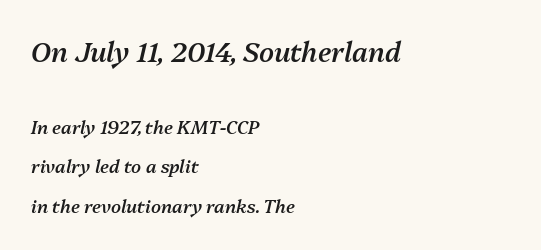
Q: Is the text bold? A: Semi-bold.
Q: Is the text italic (slanted)? A: Yes, it leans right by about 13 degrees.
Q: Is the text underlined? A: No.
Q: How is the paragraph aligned? A: Left-aligned.
Q: Is the spacing between letters normal or unusually wide? A: Normal.
Q: Is the spacing between lines tight, normal or loose? A: Loose.
Q: Which block of text is set in a larger size, the first (top) or the second (bottom)? A: The first (top) one.
